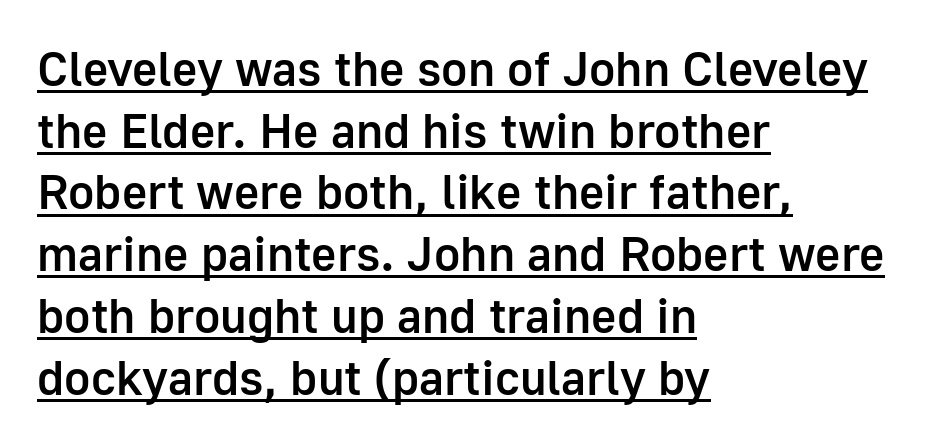
The passage shown is typed in a proportional face where columns would drift. Does a line run under the words? Yes, clearly. The strokes are fattened partway — semibold, not bold. The horizontal fit of the characters is conventional and even.
